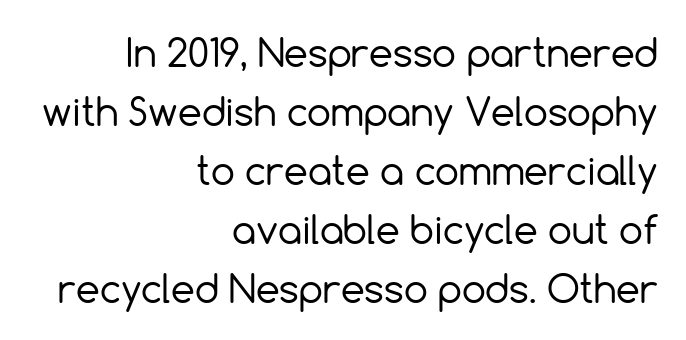
The image shows 38 px regular-weight sans-serif type, upright; set right-aligned, normal line spacing (1.55x), normal letter spacing, not underlined; a medium x-height.
